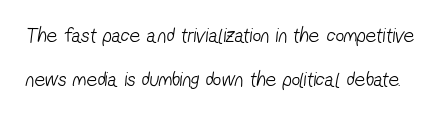
Q: Is the text bold? A: No.
Q: Is the text underlined? A: No.
Q: Is the spacing between letters normal or unusually wide? A: Normal.
Q: Is the spacing between lines tight, normal or loose? A: Loose.
